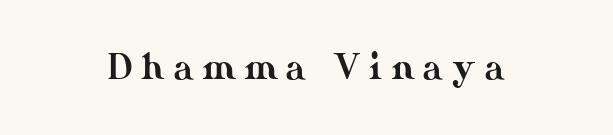
Check the space under the baseline: it is left empty. The letterforms stand isolated, each surrounded by extra space. Italic: no, the glyphs are upright roman. You could not count columns in this text — the font is proportionally spaced.
